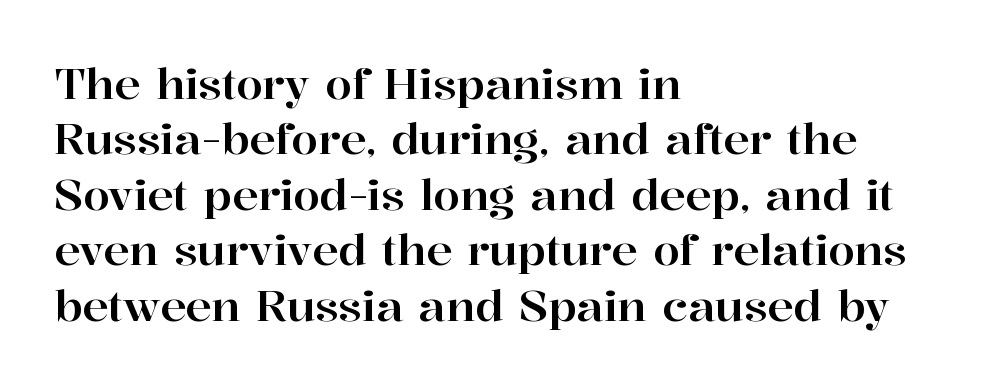
{"serif": "yes", "italic": "no", "width": "normal", "stroke_contrast": "high", "x_height": "medium", "monospaced": "no", "underline": "no", "align": "left", "line_spacing": "normal", "line_spacing_ratio": 1.29, "letter_spacing": "normal", "letter_spacing_em": 0.0, "glyph_px": 43}
